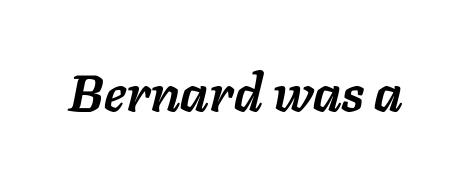
Do the characters align in a grid? No, the font is proportional. The sample has been set heavy, in full bold. Honestly, the letter spacing is just normal — you wouldn't notice it. Type without underlining. The axis of the letterforms is tilted away from vertical.
